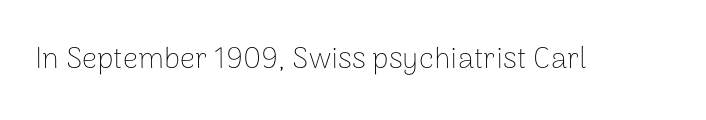
Summary of weight: not heavy and not bold. Letterform terminals end flat and unadorned throughout the passage. Here the designer chose a conventional face with non-uniform glyph widths. This is roman type, the default non-slanted kind. Glyph-to-glyph distance matches everyday printed text. Quick note: underline off.
